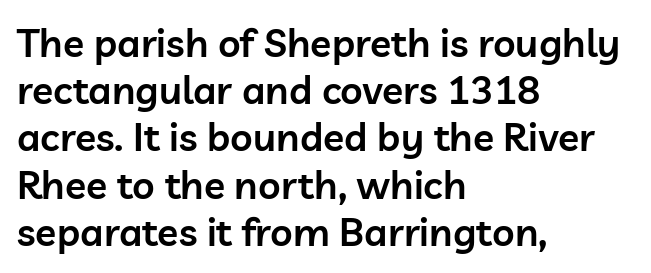
Q: Is the text bold? A: Semi-bold.
Q: Is the text italic (slanted)? A: No, it is upright.
Q: Is the typeface a serif or a sans-serif typeface? A: Sans-serif.
Q: Is the text underlined? A: No.
Q: How is the paragraph aligned? A: Left-aligned.
Q: Is the spacing between letters normal or unusually wide? A: Normal.
Q: Width (condensed, normal, or wide)? A: Normal.
Q: Stroke contrast? A: Low.
Q: x-height? A: Medium.
Q: Monospaced? A: No.
